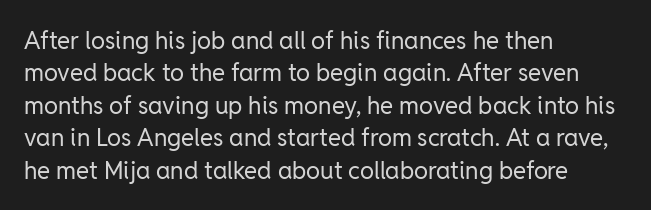
{"italic": "no", "bold": "no", "underline": "no", "align": "left", "line_spacing": "normal", "line_spacing_ratio": 1.35, "letter_spacing": "normal", "letter_spacing_em": 0.0, "glyph_px": 24}
